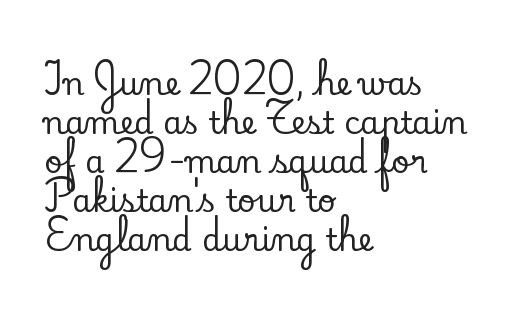
Posture: straight, roman, zero tilt. Each letter keeps its own natural width here, so spacing adapts to shape. Tracking value appears to be zero — textbook default spacing. The area under the type is left untouched. The type family on display is of the serif kind.
